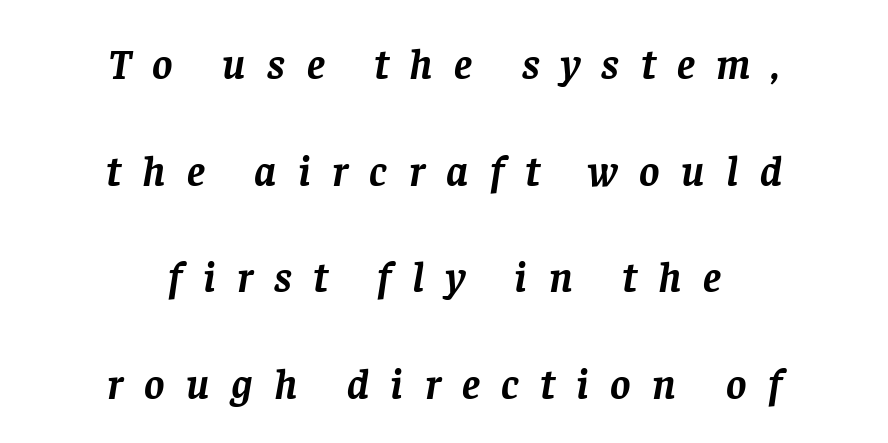
{"serif": "yes", "italic": "yes", "lean": "right", "slant_degrees": 8, "bold": "yes", "weight": "semibold", "width": "normal", "stroke_contrast": "low", "x_height": "large", "monospaced": "no", "underline": "no", "align": "center", "line_spacing": "loose", "line_spacing_ratio": 2.48, "letter_spacing": "wide", "letter_spacing_em": 0.5, "glyph_px": 43}
